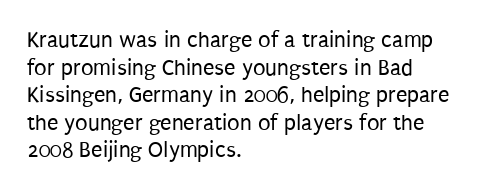
{"italic": "no", "bold": "no", "underline": "no", "align": "left", "line_spacing_ratio": 1.2, "letter_spacing": "normal", "letter_spacing_em": 0.0, "glyph_px": 23}
